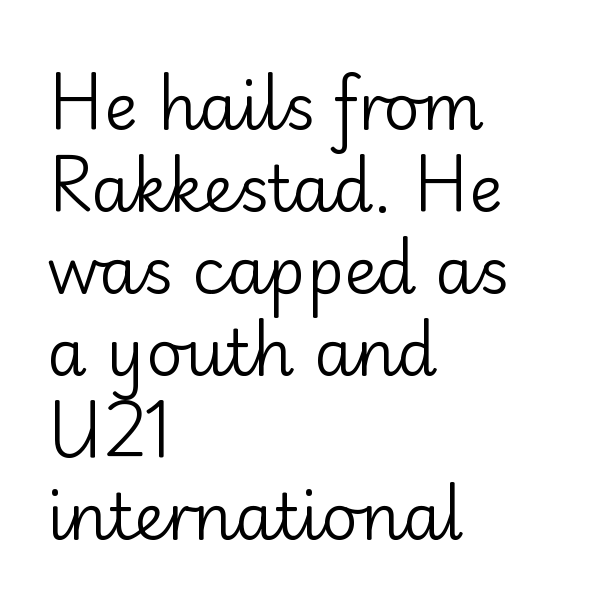
{"serif": "no", "italic": "no", "bold": "no", "weight": "regular", "width": "normal", "stroke_contrast": "low", "x_height": "small", "monospaced": "no", "underline": "no", "align": "left", "line_spacing": "normal", "line_spacing_ratio": 1.28, "letter_spacing": "normal", "letter_spacing_em": 0.0, "glyph_px": 64}
